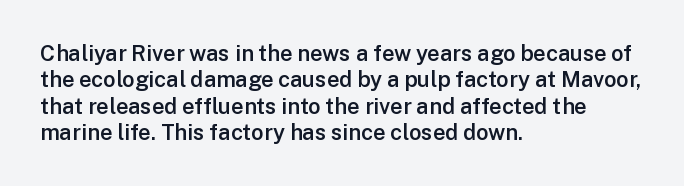
{"italic": "no", "bold": "semi", "underline": "no", "align": "left", "line_spacing_ratio": 1.2, "letter_spacing": "normal", "letter_spacing_em": 0.0, "glyph_px": 22}
